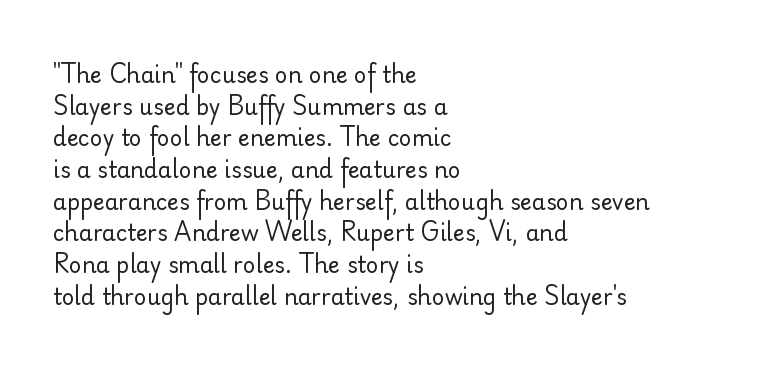
Ordinary non-slanted type is in use. Whoever set this chose a conventional vertical rhythm. Nothing unusual about the tracking: characters are spaced as the font intends. Every row of glyphs begins at an identical x-position on the left.
